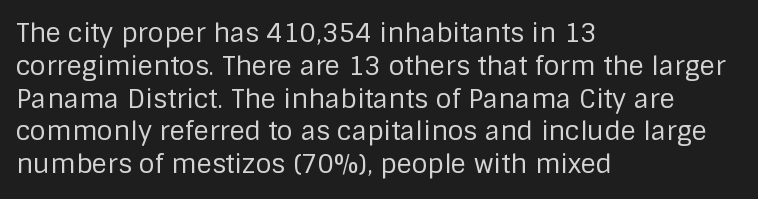
The image shows 26 px text type, upright; set left-aligned, normal line spacing (1.26x), normal letter spacing, not underlined.
